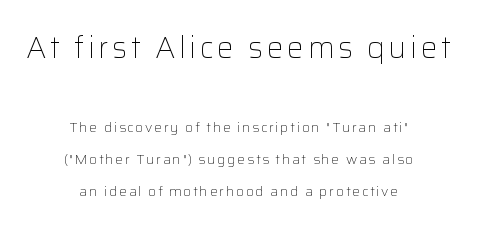
Q: Is the text bold? A: No.
Q: Is the text italic (slanted)? A: No, it is upright.
Q: Is the typeface a serif or a sans-serif typeface? A: Sans-serif.
Q: Is the text underlined? A: No.
Q: How is the paragraph aligned? A: Centered.
Q: Is the spacing between lines tight, normal or loose? A: Loose.
Q: Which block of text is set in a larger size, the first (top) or the second (bottom)? A: The first (top) one.
Q: Width (condensed, normal, or wide)? A: Normal.
Q: Stroke contrast? A: Low.
Q: x-height? A: Medium.
Q: Monospaced? A: No.
